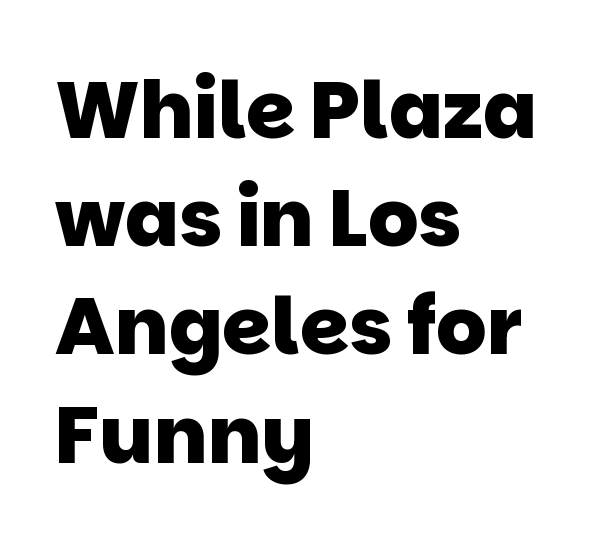
The image shows 79 px heavy sans-serif type; set left-aligned, normal line spacing (1.37x), normal letter spacing, not underlined; low stroke contrast and a large x-height.
